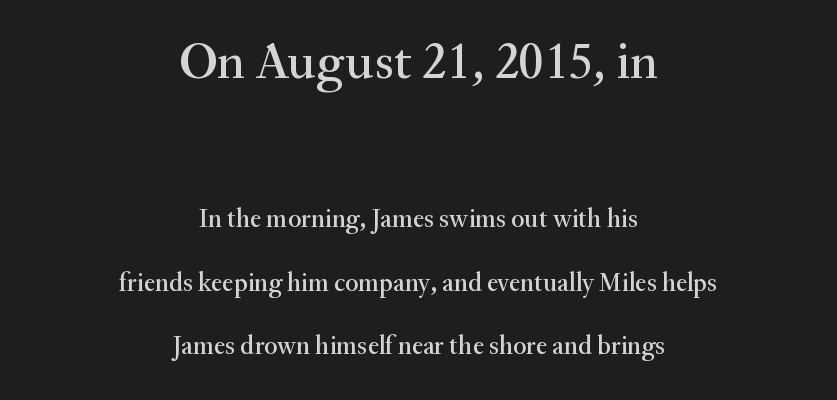
The image shows 52 px serif type, upright; set centered, loose line spacing (2.45x), normal letter spacing, not underlined; the first (top) block is 2.0x larger; medium stroke contrast and a small x-height.
